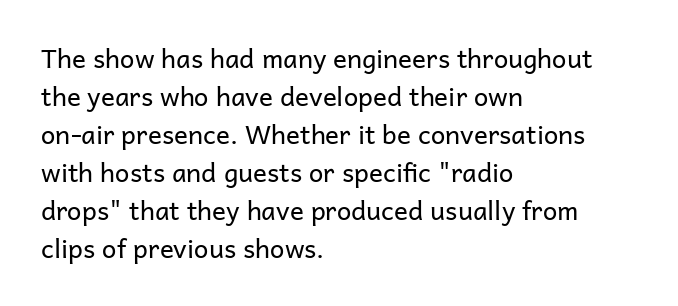
Q: Is the text bold? A: No.
Q: Is the text italic (slanted)? A: No, it is upright.
Q: Is the text underlined? A: No.
Q: How is the paragraph aligned? A: Left-aligned.
Q: Is the spacing between letters normal or unusually wide? A: Normal.
Q: Is the spacing between lines tight, normal or loose? A: Normal.
